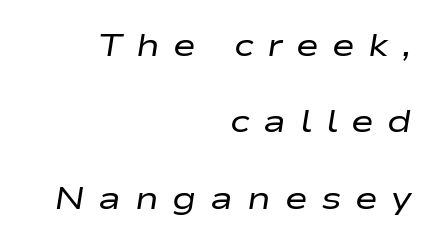
Every character sits at an angle, as italics do. The paragraph shown leans on its right margin. Type without underlining. Words appear elongated and porous because spacing is wide. Heaviness? Minimal to ordinary, like unemphasized prose.
